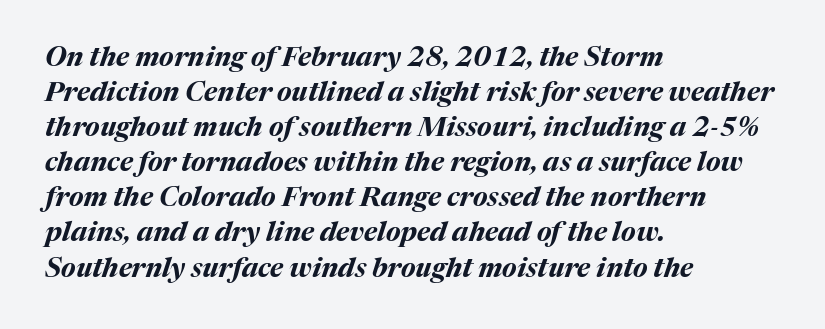
{"italic": "yes", "lean": "right", "slant_degrees": 17, "bold": "yes", "underline": "no", "align": "left", "line_spacing": "normal", "line_spacing_ratio": 1.3, "letter_spacing": "normal", "letter_spacing_em": 0.0, "glyph_px": 27}
